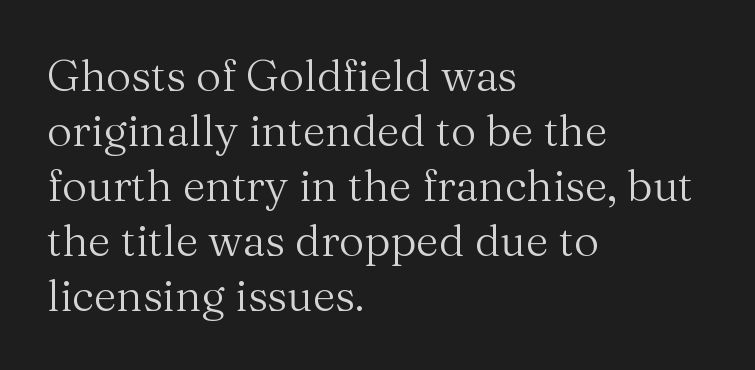
Summary of weight: not heavy and not bold. The characters display serif detailing at their extremities. The ragged edge is on the right, which tells us the setting is flush left. Quick note: underline off. The passage shown is typed in a proportional face where columns would drift. Successive baselines arrive at the customary interval.
